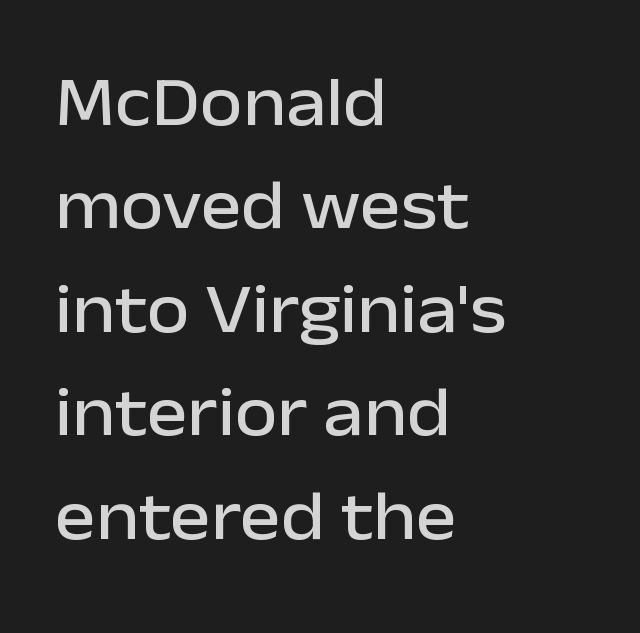
Q: Is the text italic (slanted)? A: No, it is upright.
Q: Is the typeface a serif or a sans-serif typeface? A: Sans-serif.
Q: Is the text underlined? A: No.
Q: How is the paragraph aligned? A: Left-aligned.
Q: Is the spacing between letters normal or unusually wide? A: Normal.
Q: Is the spacing between lines tight, normal or loose? A: Normal.
Q: Width (condensed, normal, or wide)? A: Normal.
Q: Stroke contrast? A: Low.
Q: x-height? A: Medium.
Q: Monospaced? A: No.
